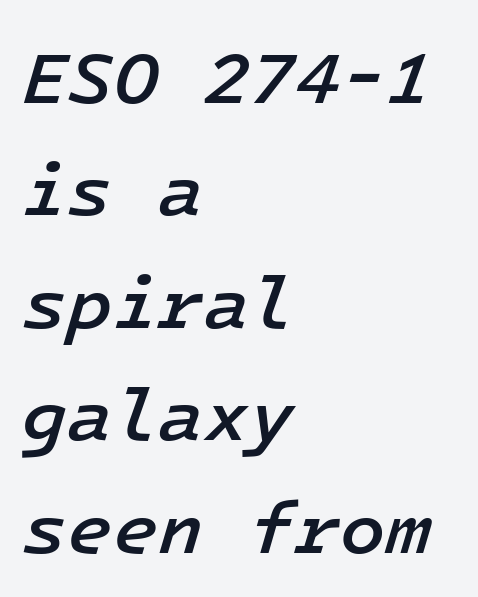
The image shows 74 px semibold type, italic (leaning right), monospaced; set left-aligned, normal line spacing (1.52x), normal letter spacing, not underlined; low stroke contrast and a medium x-height.
